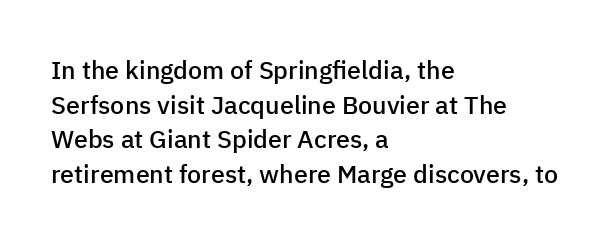
Quick note: underline off. The block of text has a typical density, with ordinary space between rows. Does the lettering tilt? It doesn't — this is upright. Characters follow at the spacing the type designer built in.
